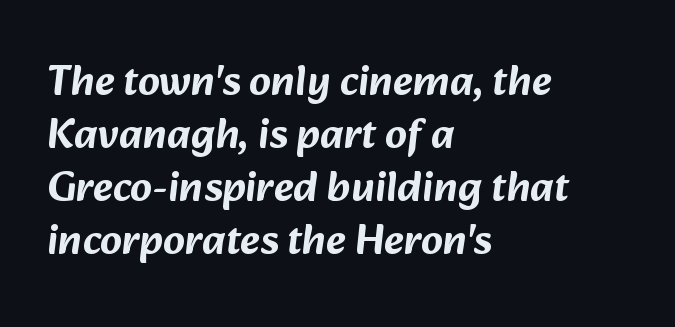
The image shows 43 px sans-serif type; set left-aligned, line spacing 1.23x, normal letter spacing, not underlined; low stroke contrast and a medium x-height.
